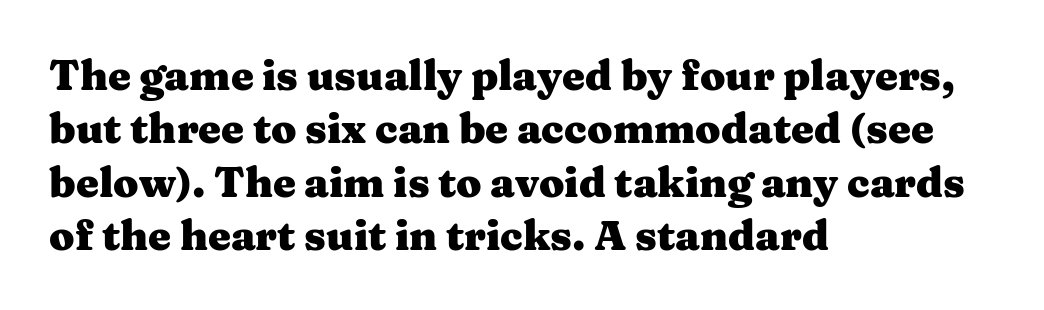
{"serif": "yes", "italic": "no", "bold": "yes", "weight": "heavy", "width": "wide", "stroke_contrast": "medium", "x_height": "medium", "monospaced": "no", "underline": "no", "align": "left", "line_spacing": "normal", "line_spacing_ratio": 1.3, "letter_spacing": "normal", "letter_spacing_em": 0.0, "glyph_px": 41}
